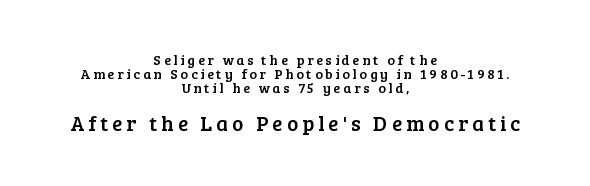
{"italic": "no", "underline": "no", "align": "center", "line_spacing": "tight", "line_spacing_ratio": 1.0, "letter_spacing": "wide", "letter_spacing_em": 0.2, "larger_block": "second", "size_ratio": 1.5, "glyph_px": 21}
